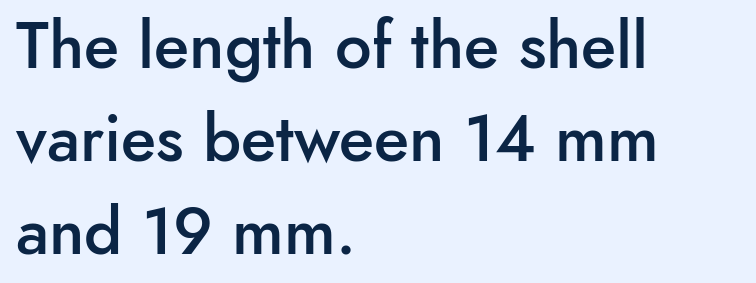
{"serif": "no", "italic": "no", "bold": "semi", "weight": "semibold", "width": "normal", "stroke_contrast": "low", "x_height": "small", "monospaced": "no", "underline": "no", "align": "left", "line_spacing": "normal", "line_spacing_ratio": 1.43, "letter_spacing": "normal", "letter_spacing_em": 0.0, "glyph_px": 65}
